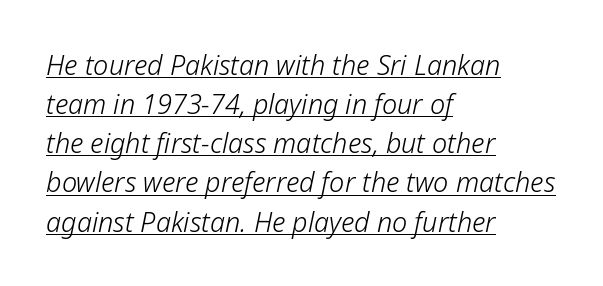
Q: Is the text bold? A: No.
Q: Is the text italic (slanted)? A: Yes, it leans right by about 12 degrees.
Q: Is the text underlined? A: Yes.
Q: How is the paragraph aligned? A: Left-aligned.
Q: Is the spacing between letters normal or unusually wide? A: Normal.
Q: Is the spacing between lines tight, normal or loose? A: Normal.
